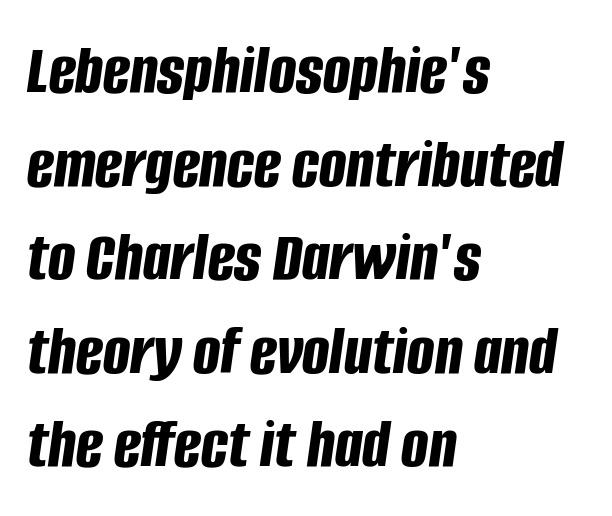
This sample keeps an unexceptional amount of space between lines. Students, note that the glyphs here touch the page at normal intervals. Letters rest on an invisible, unmarked baseline. Weight check: bold — yes, fully. A typesetter would call this proportional, since set widths differ per character.
